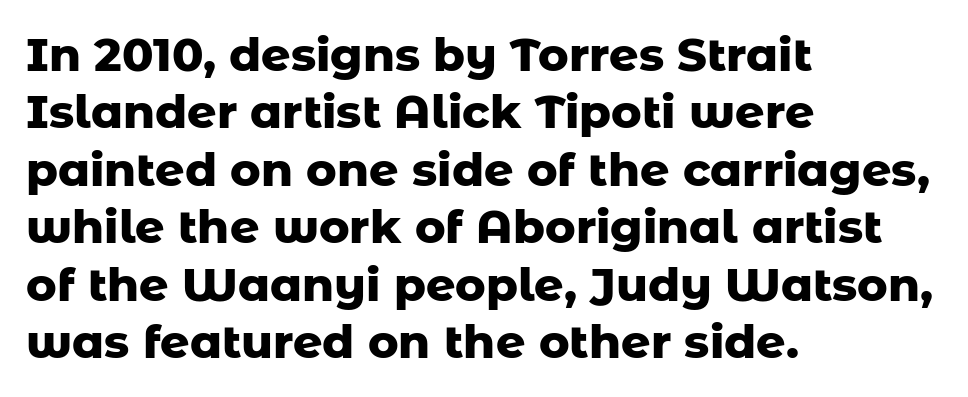
The image shows 46 px heavy sans-serif type, upright; set left-aligned, normal line spacing (1.25x), normal letter spacing, not underlined; low stroke contrast and a medium x-height.
